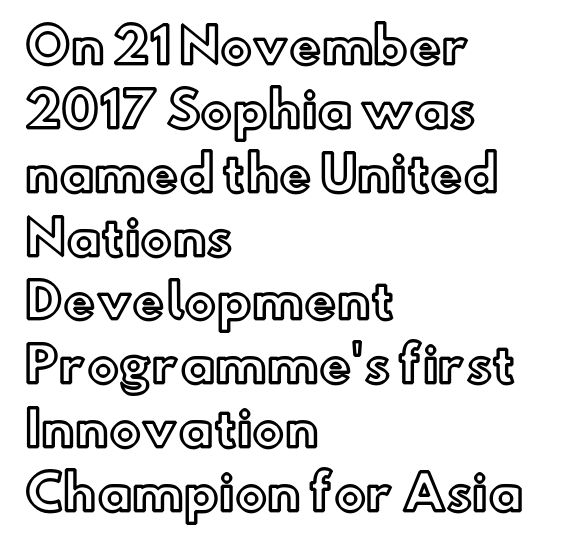
Q: Is the text italic (slanted)? A: No, it is upright.
Q: Is the text underlined? A: No.
Q: How is the paragraph aligned? A: Left-aligned.
Q: Is the spacing between letters normal or unusually wide? A: Normal.
Q: Is the spacing between lines tight, normal or loose? A: Normal.
Q: Width (condensed, normal, or wide)? A: Normal.
Q: x-height? A: Small.
Q: Monospaced? A: No.
